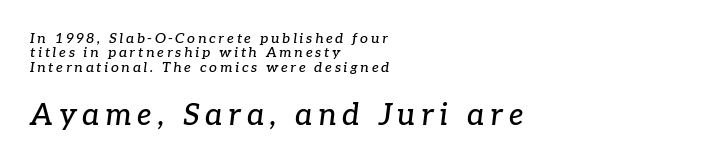
Type style note: has serifs. These lines are rendered in a variable-pitch font. These lines are set flush left with a ragged right edge. These lines huddle together more closely than default settings would place them.
